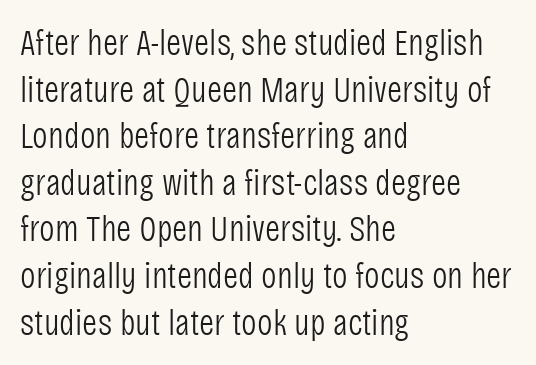
The image shows 37 px light, condensed sans-serif type, upright; set left-aligned, normal line spacing (1.26x), normal letter spacing, not underlined; low stroke contrast and a large x-height.
